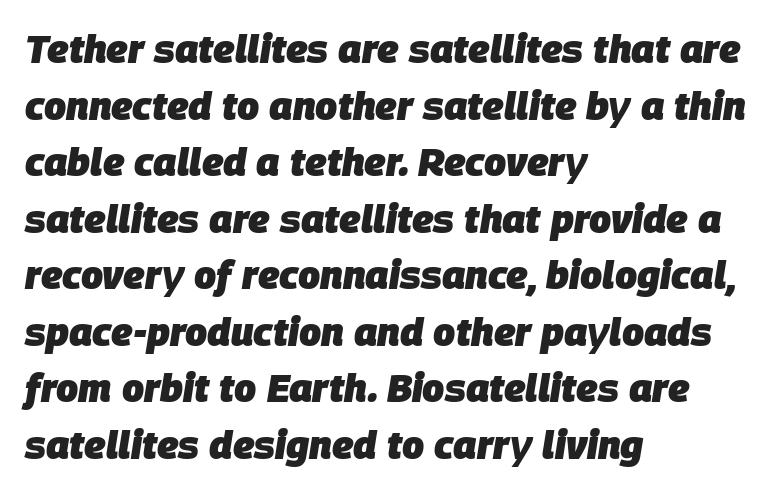
Notice how descenders clear the ascenders below comfortably — that's standard leading. The face used here has the dense, thick strokes of a bold. This rendering leaves character spacing at its baseline value. Any mark beneath the type? The region is blank. Italic: yes, the glyphs are oblique.
